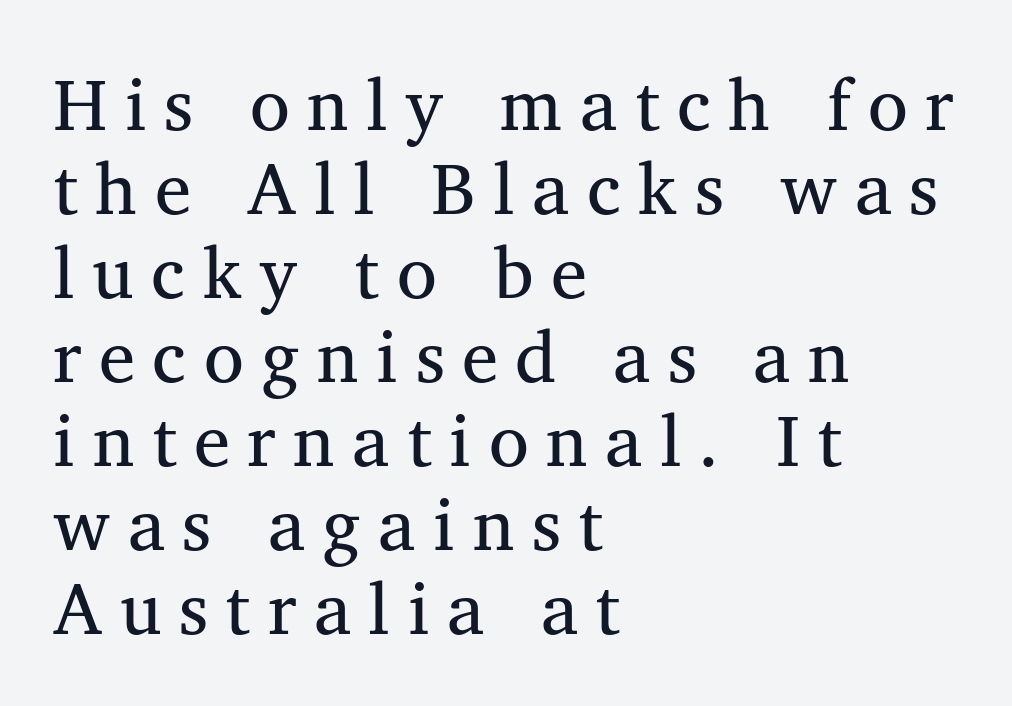
The image shows 73 px regular-weight serif type, upright; set left-aligned, tight line spacing (1.15x), unusually wide letter spacing (+0.24 em), not underlined; medium stroke contrast and a medium x-height.
